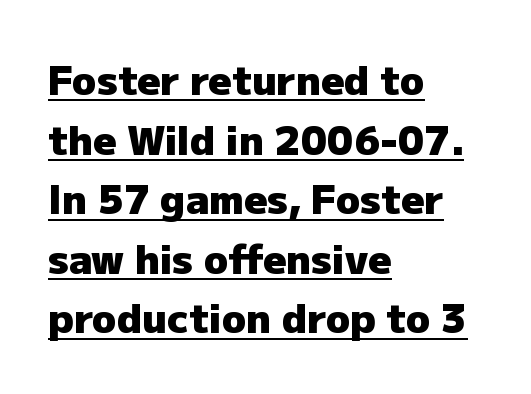
The image shows 40 px heavy sans-serif type, upright; set left-aligned, normal line spacing (1.49x), normal letter spacing, underlined; low stroke contrast and a medium x-height.
